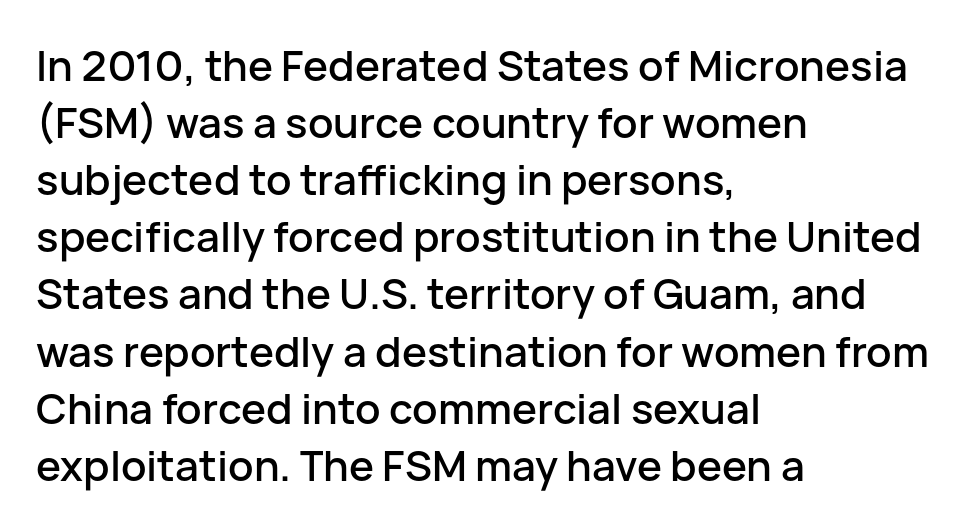
Compared with typical paragraphs, the rows here are spaced about the same. The letters carry no serifs — their stems end cleanly without finishing strokes. Spacing verdict: proportional, widths tailored to each character. The letters stand straight up with perfectly vertical stems. Letter spacing: default. The area under the type is left untouched.
